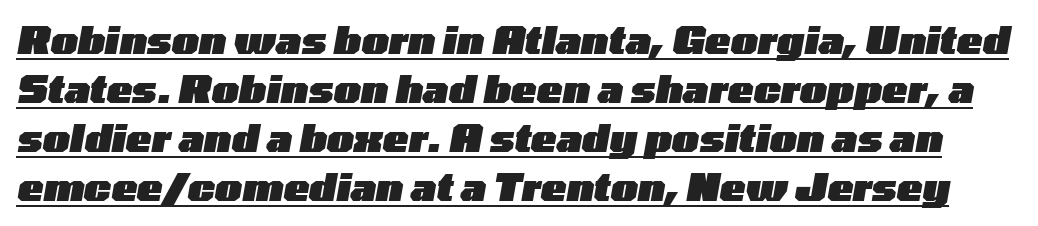
Each new line begins a customary step beneath the previous one. How heavy is the stroke? Heavy — this is a bold. Spacing between characters is what you'd get straight out of the box. Each letter keeps its own natural width here, so spacing adapts to shape.
